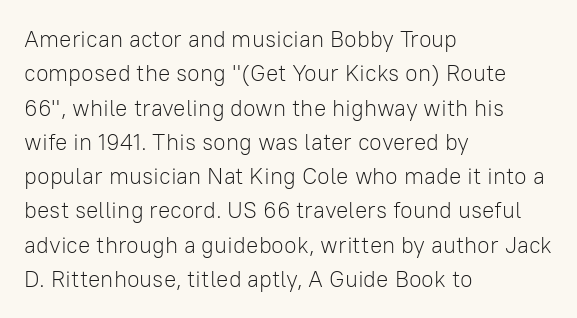
The image shows 23 px text type, upright; set left-aligned, normal line spacing (1.49x), normal letter spacing, not underlined.
